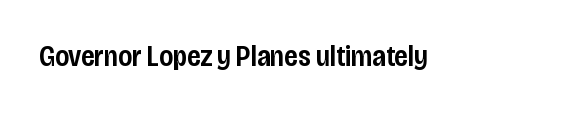
Q: Is the text bold? A: Semi-bold.
Q: Is the text italic (slanted)? A: No, it is upright.
Q: Is the typeface a serif or a sans-serif typeface? A: Sans-serif.
Q: Is the text underlined? A: No.
Q: Is the spacing between letters normal or unusually wide? A: Normal.
Q: Width (condensed, normal, or wide)? A: Condensed.
Q: Stroke contrast? A: Low.
Q: x-height? A: Large.
Q: Monospaced? A: No.
